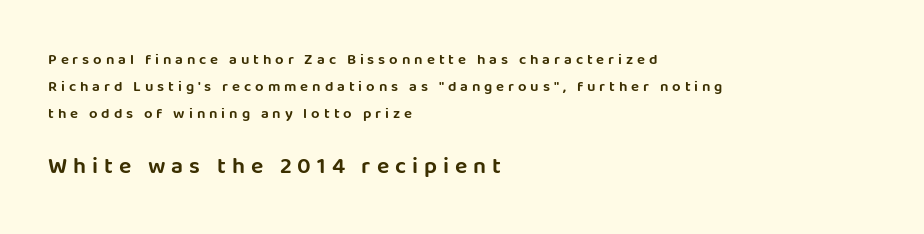
The image shows 23 px text type, upright; set left-aligned, line spacing 1.81x, unusually wide letter spacing (+0.26 em), not underlined; the second (bottom) block is 1.53x larger.
